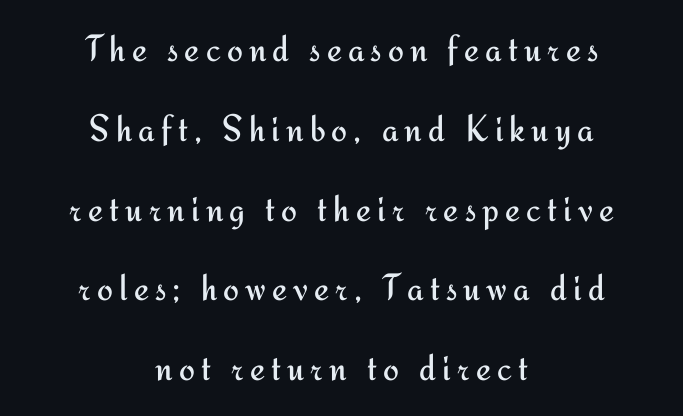
The rendering positions every line midway between the sides. Weight: in the light-to-regular range. The face used here is proportionally spaced, like ordinary book or web type. The glyphs in this specimen are sans serif. The gap between lines stays unmarked.
